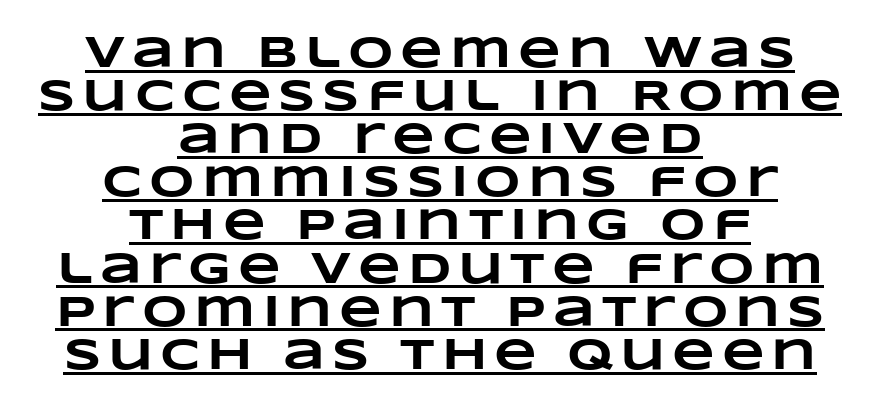
Every word sits above its own underline. Heavy, bold letterforms. Which margin do the lines hug? Neither — every line sits in the middle. Regarding leading, the lines here are crowded together. Note the varied advance widths — an 'i' is clearly narrower than an 'm'.
